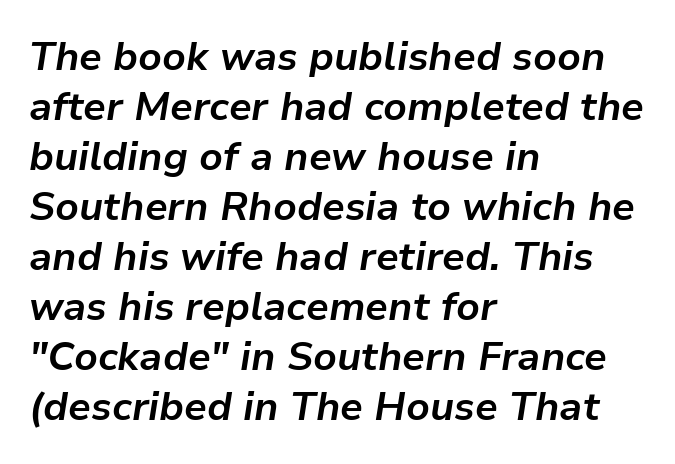
Inter-character spacing is left at the font's built-in metrics. Layout note: lines flush left. This sample has the flowing, uneven cadence of proportional lettering. Does the lettering tilt? It does — this is italic. Look at the stroke-to-counter ratio: heavy, a bold.
